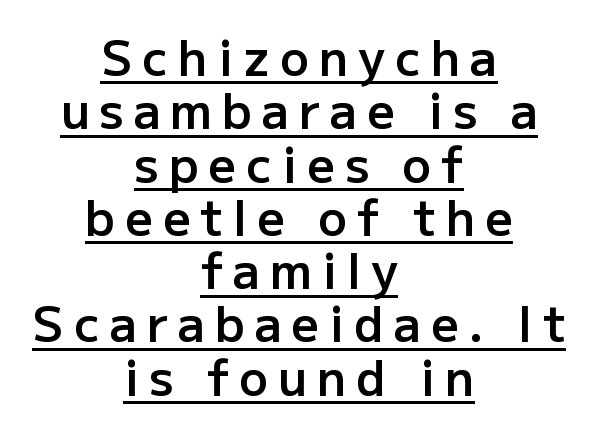
{"serif": "no", "italic": "no", "bold": "semi", "weight": "semibold", "width": "normal", "stroke_contrast": "low", "x_height": "medium", "monospaced": "no", "underline": "yes", "align": "center", "line_spacing": "tight", "line_spacing_ratio": 1.11, "letter_spacing": "wide", "letter_spacing_em": 0.21, "glyph_px": 48}
